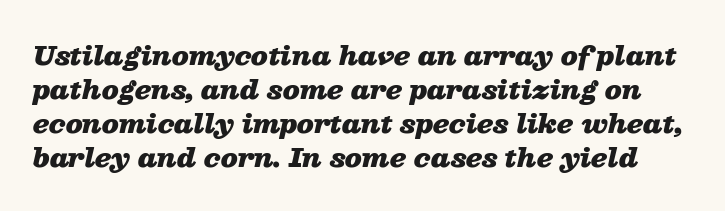
Italic? Definitely — the glyphs are oblique. The passage shown has conventional tracking throughout. Descender tails drop into unmarked territory. This is heavy type, rendered in bold.
